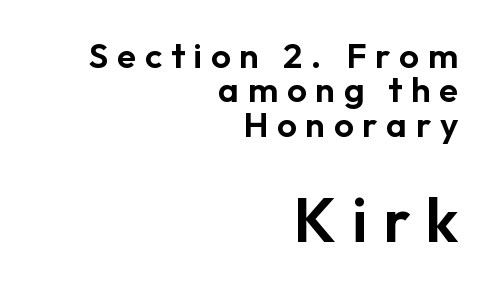
The space beneath each line is pristine and unruled. Check where the strokes stop: nothing finishes them off — pure sans. In CSS terms this would be text-align: right. The letters advance in unequal steps, a hallmark of proportional type.
